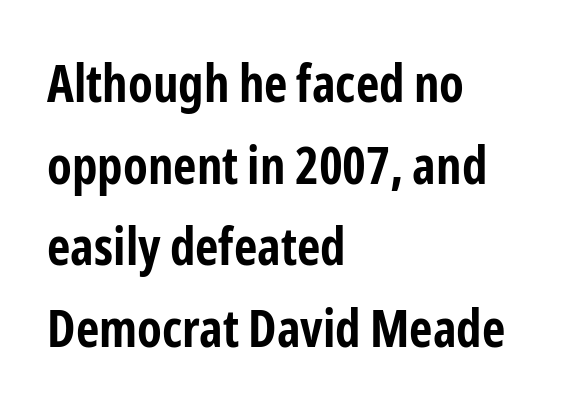
Interline gaps are of average width in this sample. This rendering uses left alignment, leaving the right contour irregular. Each glyph is drawn with heavy, bold strokes. This rendering features lettering with no underline. No extra tracking has been applied to these lines. A roman cut, with each character standing at attention.
